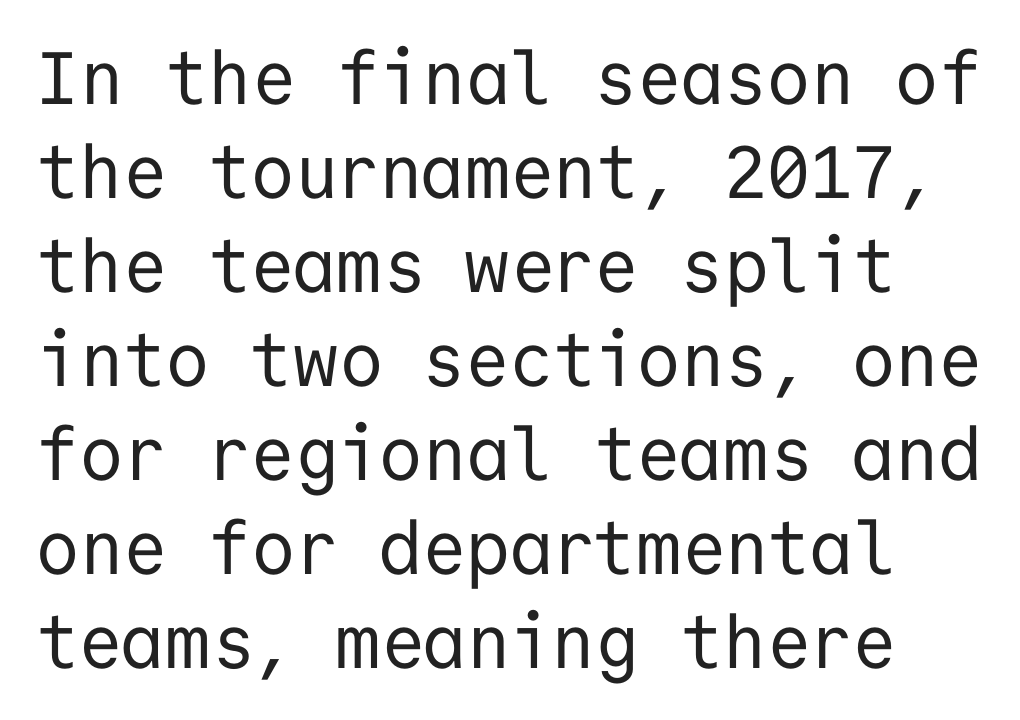
{"serif": "no", "italic": "no", "bold": "no", "weight": "regular", "width": "normal", "stroke_contrast": "low", "x_height": "medium", "monospaced": "yes", "underline": "no", "line_spacing": "normal", "line_spacing_ratio": 1.27, "letter_spacing": "normal", "letter_spacing_em": 0.0, "glyph_px": 74}
